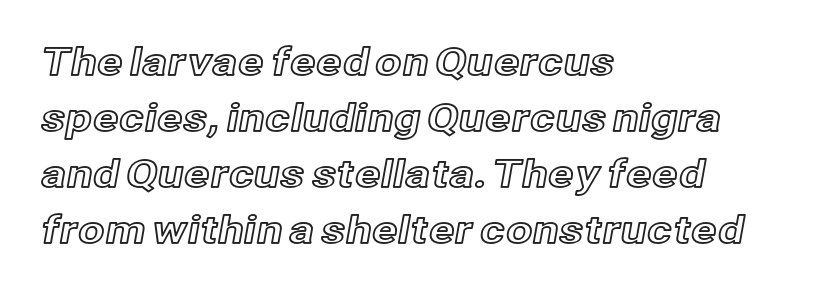
The image shows 38 px text type; set left-aligned, normal line spacing (1.47x), normal letter spacing, not underlined; a medium x-height.
